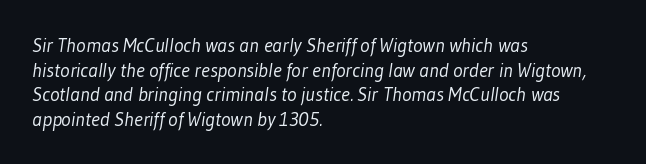
Q: Is the text bold? A: No.
Q: Is the text underlined? A: No.
Q: How is the paragraph aligned? A: Left-aligned.
Q: Is the spacing between letters normal or unusually wide? A: Normal.
